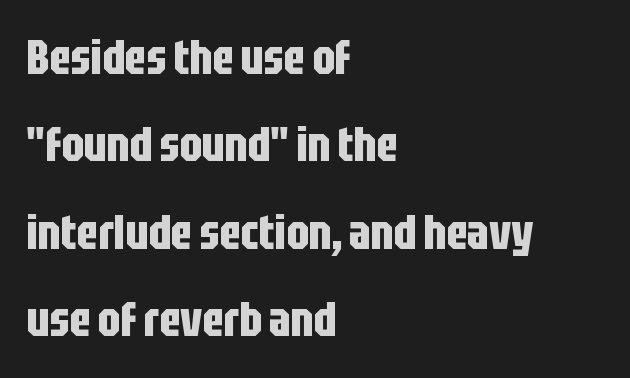
The image shows 48 px bold, condensed sans-serif type, upright; set left-aligned, line spacing 1.82x, normal letter spacing, not underlined; low stroke contrast and a large x-height.
